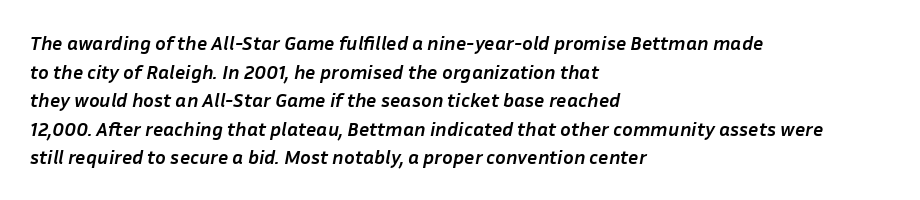
Q: Is the text bold? A: Yes.
Q: Is the text italic (slanted)? A: Yes, it leans right by about 10 degrees.
Q: Is the text underlined? A: No.
Q: How is the paragraph aligned? A: Left-aligned.
Q: Is the spacing between letters normal or unusually wide? A: Normal.
Q: Is the spacing between lines tight, normal or loose? A: Normal.
